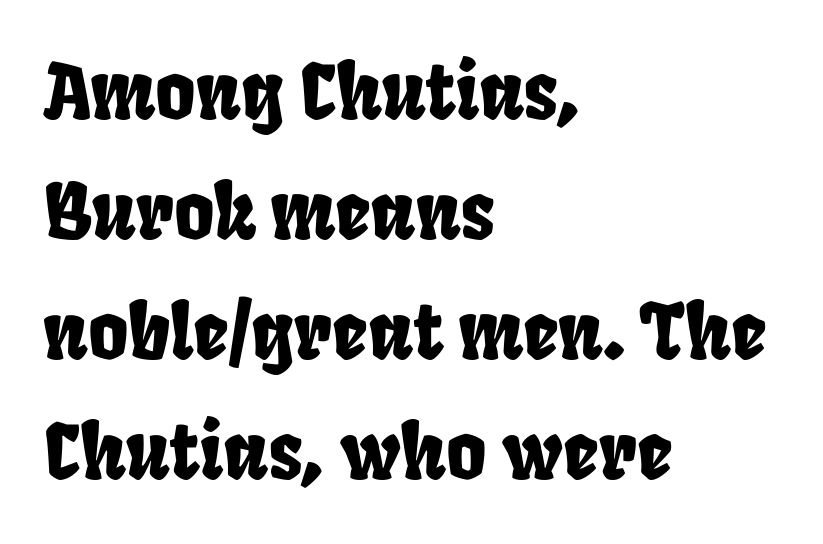
{"serif": "no", "width": "condensed", "stroke_contrast": "low", "x_height": "large", "monospaced": "no", "underline": "no", "align": "left", "line_spacing": "normal", "line_spacing_ratio": 1.56, "letter_spacing": "normal", "letter_spacing_em": 0.0, "glyph_px": 77}
